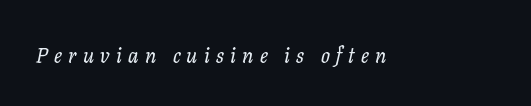
No word sits above an underline. Here the glyphs are tracked loosely, breaking word shapes into spaced letters. Notice how the stems are inclined rather than vertical — that's the hallmark of italics.
